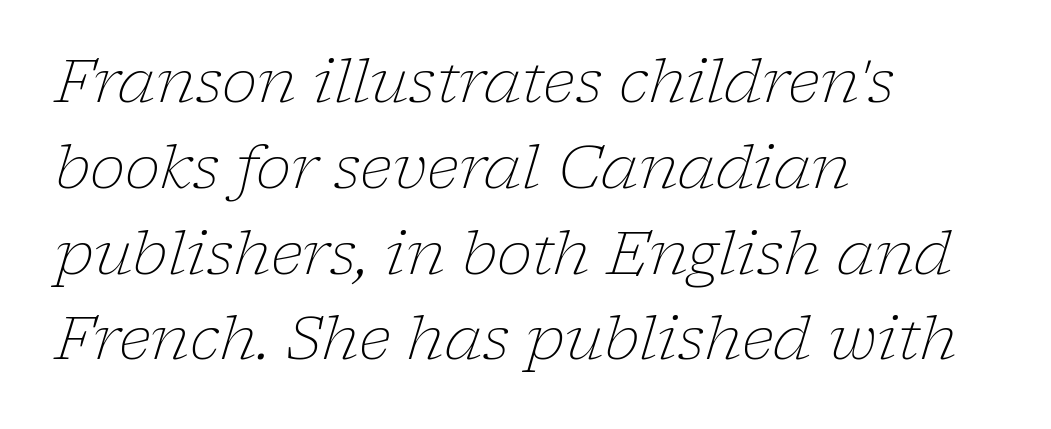
The image shows 60 px light serif type, italic (leaning right); set left-aligned, normal line spacing (1.43x), normal letter spacing, not underlined; low stroke contrast and a medium x-height.
